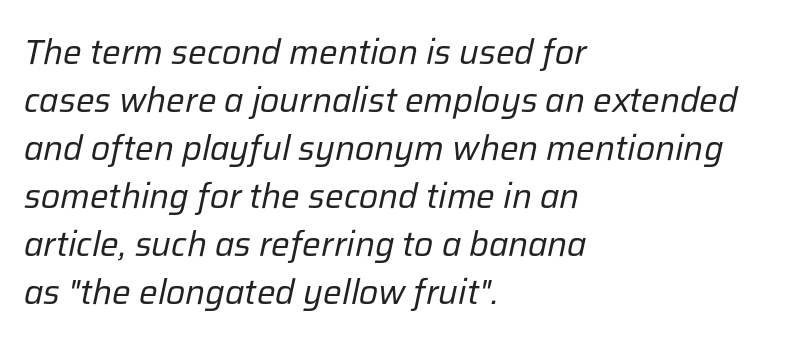
Q: Is the text bold? A: No.
Q: Is the text italic (slanted)? A: Yes, it leans right by about 12 degrees.
Q: Is the text underlined? A: No.
Q: How is the paragraph aligned? A: Left-aligned.
Q: Is the spacing between letters normal or unusually wide? A: Normal.
Q: Is the spacing between lines tight, normal or loose? A: Normal.
Q: Width (condensed, normal, or wide)? A: Normal.
Q: Stroke contrast? A: Low.
Q: x-height? A: Medium.
Q: Monospaced? A: No.
